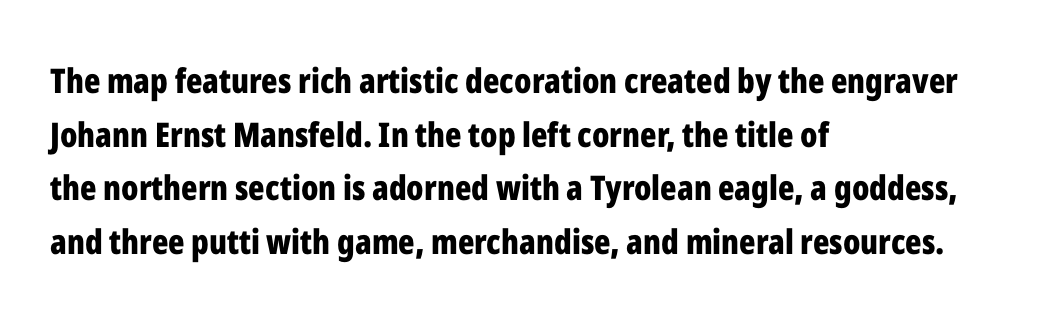
The characters look thick and weighty, a clear bold. Does the copy run flush right? No — it runs flush left. Spacing between characters is what you'd get straight out of the box. Varying glyph widths throughout — classic text-font behaviour.
